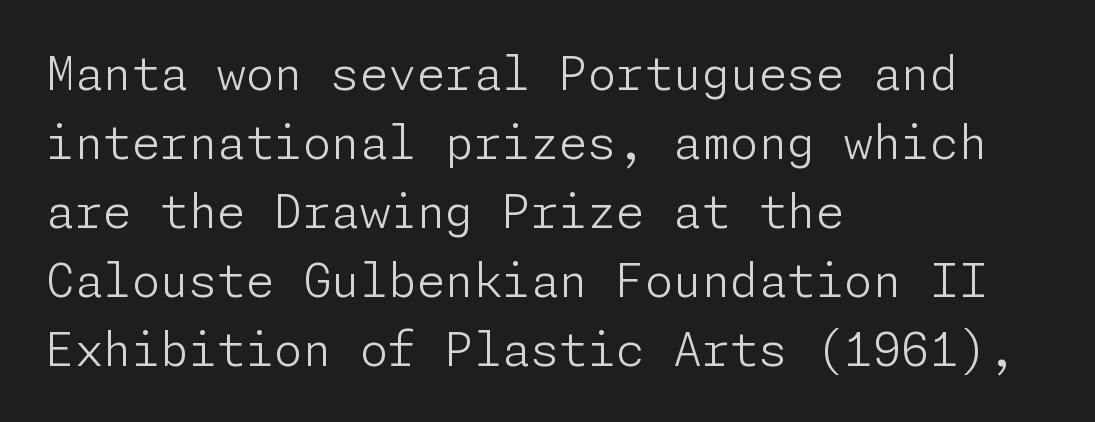
Q: Is the text bold? A: No.
Q: Is the text italic (slanted)? A: No, it is upright.
Q: Is the typeface a serif or a sans-serif typeface? A: Sans-serif.
Q: Is the text underlined? A: No.
Q: How is the paragraph aligned? A: Left-aligned.
Q: Is the spacing between letters normal or unusually wide? A: Normal.
Q: Is the spacing between lines tight, normal or loose? A: Normal.
Q: Width (condensed, normal, or wide)? A: Normal.
Q: Stroke contrast? A: Low.
Q: x-height? A: Medium.
